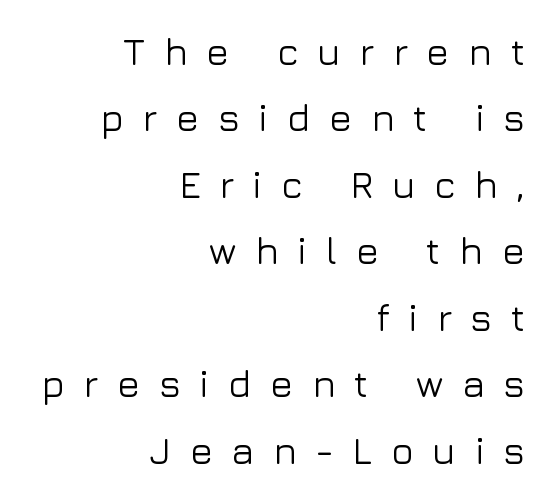
No feet cap the strokes, marking this as sans-serif type. The rag falls on the left side of this text block. The gap between lines stays unmarked. Inter-character spacing is expanded well beyond the font's built-in metrics. You could not count columns in this text — the font is proportionally spaced.
